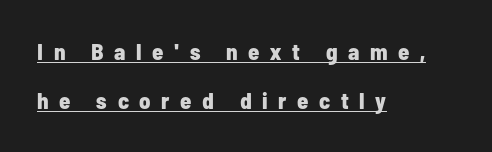
{"italic": "no", "bold": "yes", "underline": "yes", "align": "left", "line_spacing": "loose", "line_spacing_ratio": 2.15, "letter_spacing": "wide", "letter_spacing_em": 0.46, "glyph_px": 23}
